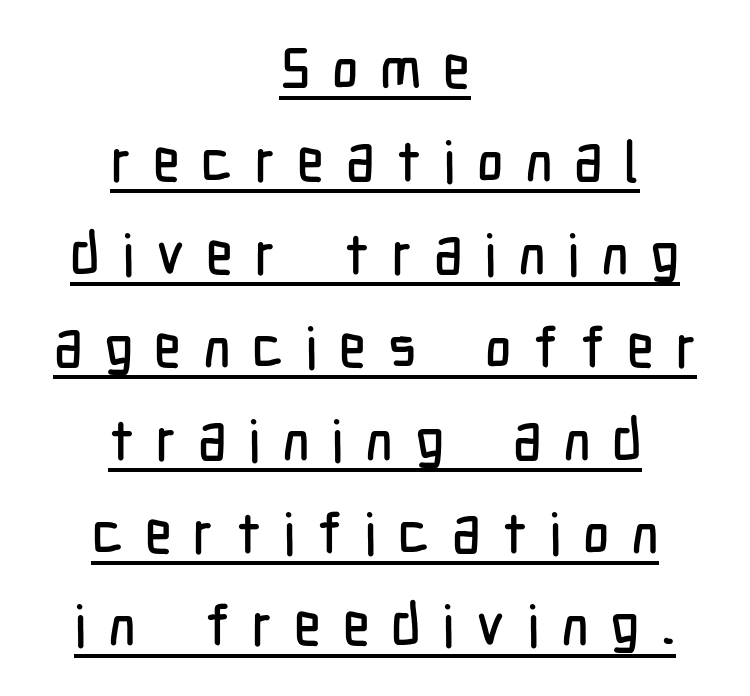
The image shows 57 px condensed sans-serif type, upright; set centered, normal line spacing (1.63x), unusually wide letter spacing (+0.38 em), underlined; low stroke contrast and a medium x-height.
